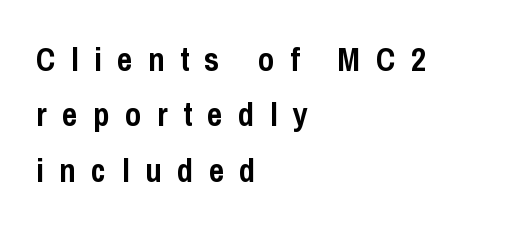
Q: Is the text bold? A: Yes.
Q: Is the text italic (slanted)? A: No, it is upright.
Q: Is the typeface a serif or a sans-serif typeface? A: Sans-serif.
Q: Is the text underlined? A: No.
Q: How is the paragraph aligned? A: Left-aligned.
Q: Is the spacing between letters normal or unusually wide? A: Unusually wide.
Q: Is the spacing between lines tight, normal or loose? A: Normal.
Q: Width (condensed, normal, or wide)? A: Condensed.
Q: Stroke contrast? A: Low.
Q: x-height? A: Medium.
Q: Monospaced? A: No.
